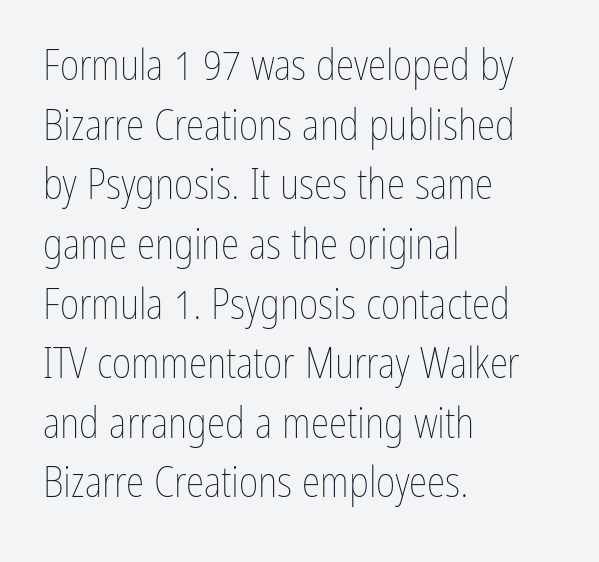
The image shows 42 px thin, condensed type, upright; set left-aligned, normal line spacing (1.42x), normal letter spacing, not underlined; low stroke contrast and a medium x-height.
